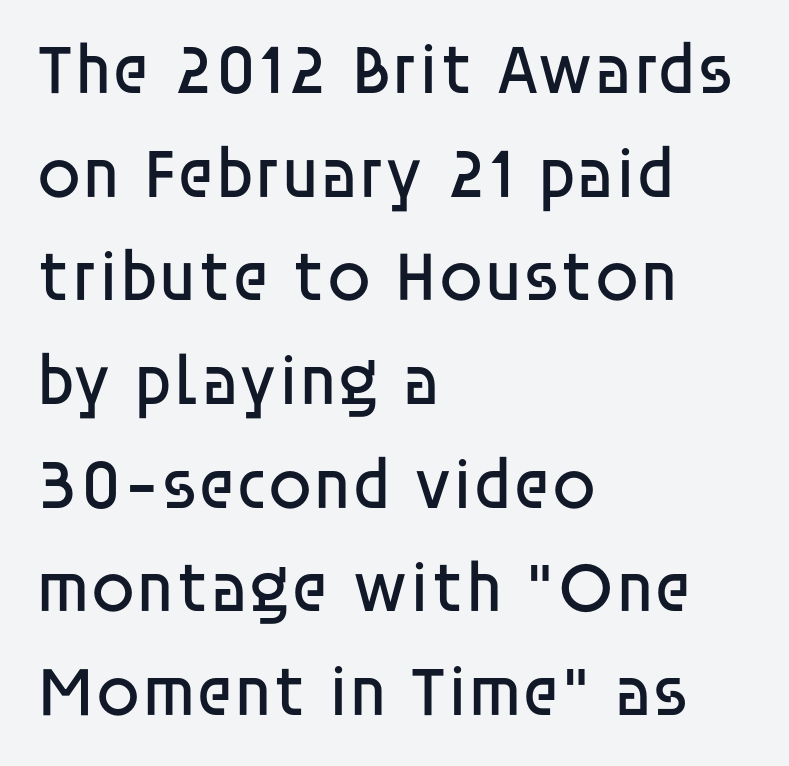
The image shows 71 px regular-weight sans-serif type, upright; set left-aligned, normal line spacing (1.46x), normal letter spacing, not underlined; low stroke contrast and a large x-height.
